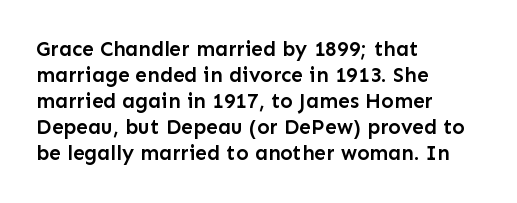
{"italic": "no", "bold": "semi", "underline": "no", "align": "left", "line_spacing_ratio": 1.24, "letter_spacing": "normal", "letter_spacing_em": 0.0, "glyph_px": 21}
